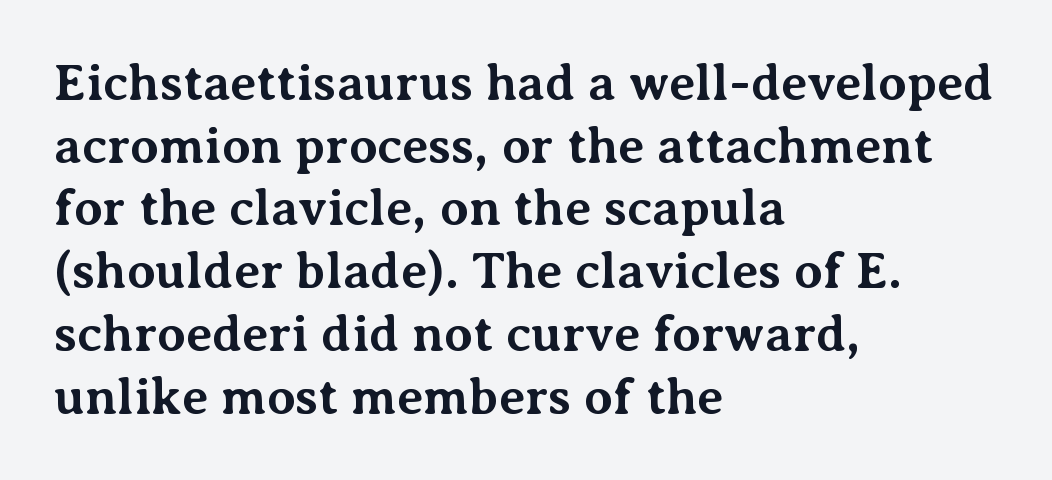
{"serif": "yes", "italic": "no", "bold": "yes", "weight": "bold", "width": "normal", "stroke_contrast": "medium", "x_height": "medium", "monospaced": "no", "underline": "no", "align": "left", "line_spacing_ratio": 1.23, "letter_spacing": "normal", "letter_spacing_em": 0.0, "glyph_px": 51}
